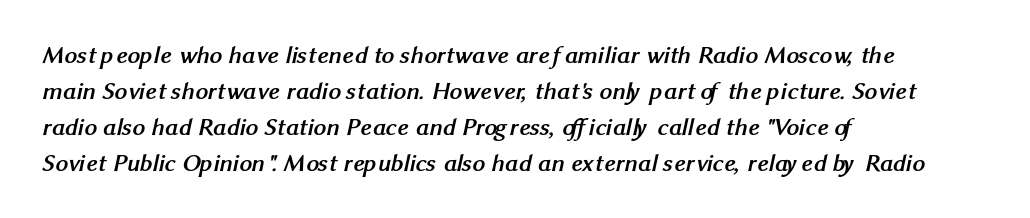
The image shows 25 px bold type; set left-aligned, normal line spacing (1.44x), normal letter spacing, not underlined.
